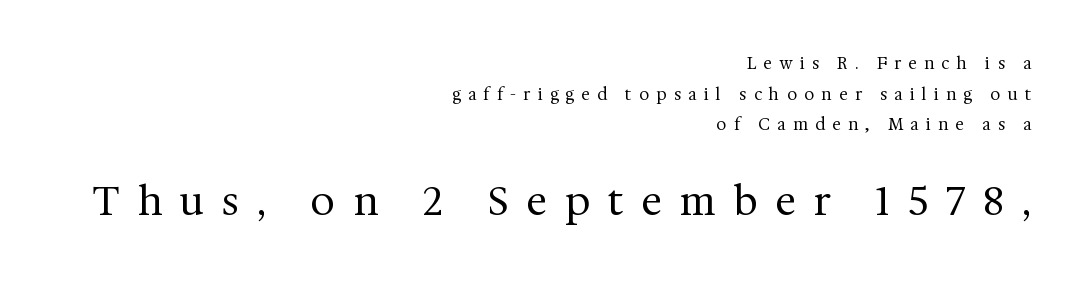
Q: Is the text bold? A: No.
Q: Is the text italic (slanted)? A: No, it is upright.
Q: Is the typeface a serif or a sans-serif typeface? A: Serif.
Q: Is the text underlined? A: No.
Q: How is the paragraph aligned? A: Right-aligned.
Q: Is the spacing between letters normal or unusually wide? A: Unusually wide.
Q: Is the spacing between lines tight, normal or loose? A: Loose.
Q: Which block of text is set in a larger size, the first (top) or the second (bottom)? A: The second (bottom) one.
Q: Width (condensed, normal, or wide)? A: Normal.
Q: Stroke contrast? A: Medium.
Q: x-height? A: Medium.
Q: Monospaced? A: No.
